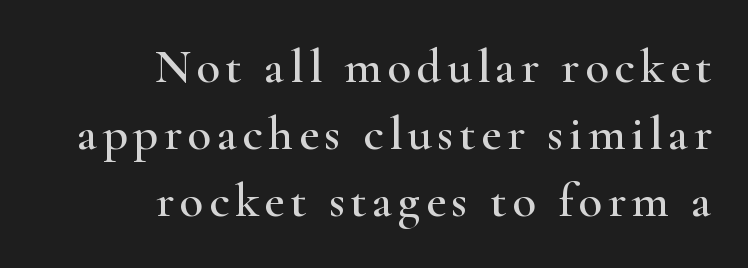
{"serif": "yes", "italic": "no", "width": "wide", "stroke_contrast": "high", "x_height": "small", "monospaced": "no", "underline": "no", "align": "right", "line_spacing": "normal", "line_spacing_ratio": 1.37, "glyph_px": 49}
